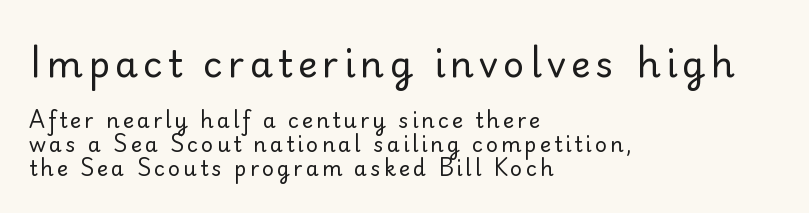
The image shows 37 px regular-weight sans-serif type, upright; set left-aligned, tight line spacing (1.14x), not underlined; the first (top) block is 1.76x larger; low stroke contrast and a small x-height.
